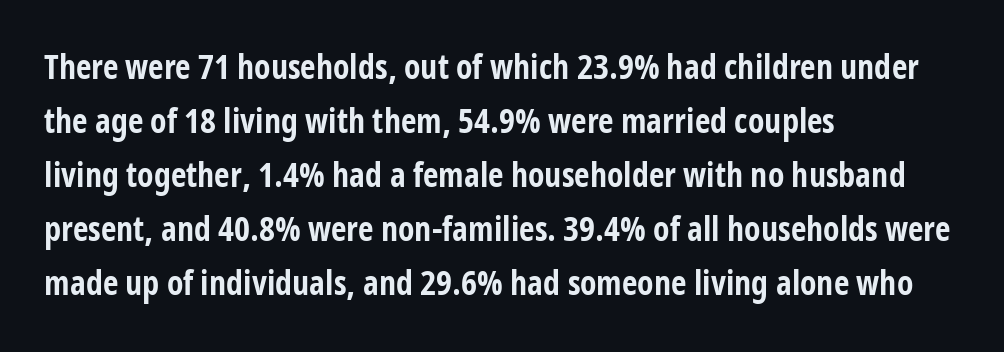
The image shows 34 px bold, condensed sans-serif type, upright; set left-aligned, normal line spacing (1.59x), normal letter spacing, not underlined; low stroke contrast and a medium x-height.
